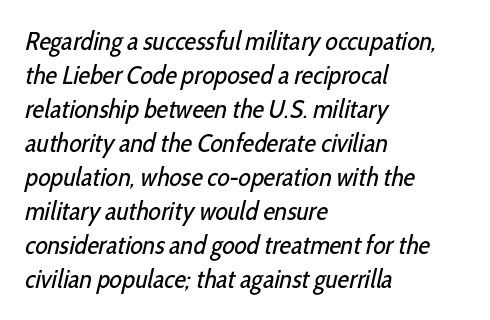
Regarding leading, the lines here are spaced in the standard way. These glyphs show unthickened strokes, regular width or finer. Quick note: underline off. Tracking here is standard; glyphs follow each other at the usual distance.
